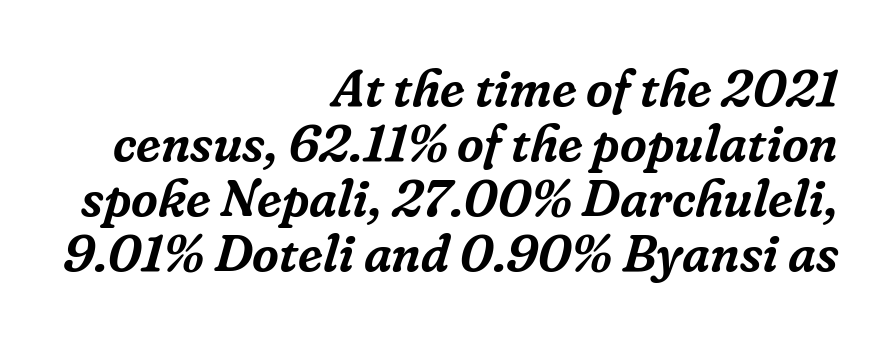
{"serif": "yes", "italic": "yes", "lean": "right", "slant_degrees": 16, "width": "normal", "stroke_contrast": "low", "x_height": "medium", "monospaced": "no", "underline": "no", "align": "right", "line_spacing": "tight", "line_spacing_ratio": 1.06, "letter_spacing": "normal", "letter_spacing_em": 0.0, "glyph_px": 52}
